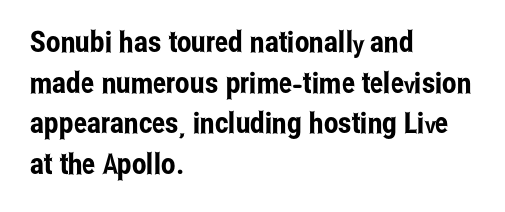
{"serif": "no", "italic": "no", "width": "condensed", "stroke_contrast": "low", "x_height": "medium", "monospaced": "no", "underline": "no", "align": "left", "line_spacing": "normal", "line_spacing_ratio": 1.4, "letter_spacing": "normal", "letter_spacing_em": 0.0, "glyph_px": 29}
